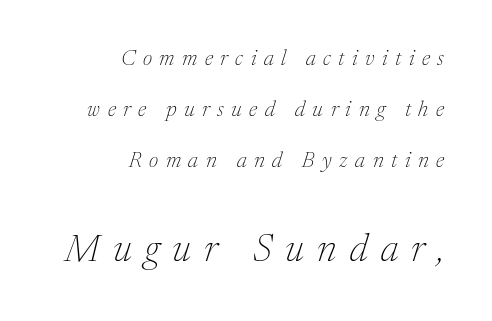
The image shows 39 px thin serif type, italic (leaning right); set right-aligned, loose line spacing (2.32x), unusually wide letter spacing (+0.34 em), not underlined; the second (bottom) block is 1.77x larger; medium stroke contrast and a medium x-height.
